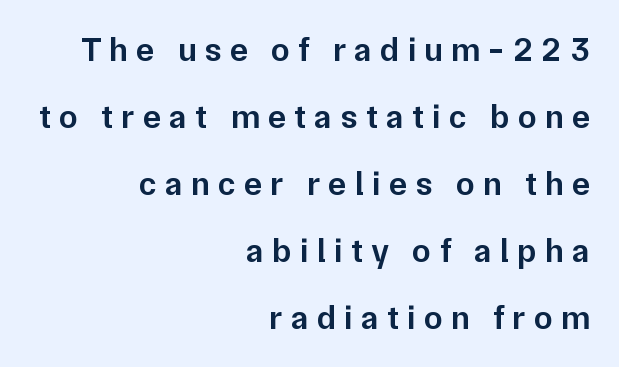
The image shows 34 px semibold sans-serif type, upright; set right-aligned, loose line spacing (1.97x), unusually wide letter spacing (+0.24 em), not underlined; low stroke contrast and a medium x-height.
